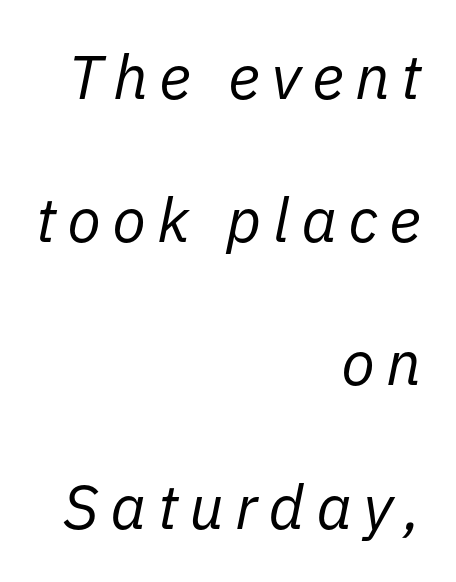
Q: Is the text bold? A: No.
Q: Is the text italic (slanted)? A: Yes, it leans right by about 11 degrees.
Q: Is the text underlined? A: No.
Q: How is the paragraph aligned? A: Right-aligned.
Q: Is the spacing between lines tight, normal or loose? A: Loose.
Q: Width (condensed, normal, or wide)? A: Normal.
Q: Stroke contrast? A: Low.
Q: x-height? A: Medium.
Q: Monospaced? A: No.
